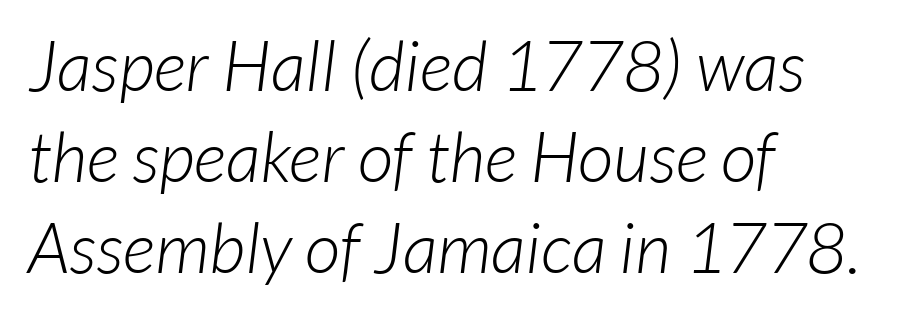
The image shows 70 px light sans-serif type; set left-aligned, normal line spacing (1.3x), normal letter spacing, not underlined; low stroke contrast and a medium x-height.
